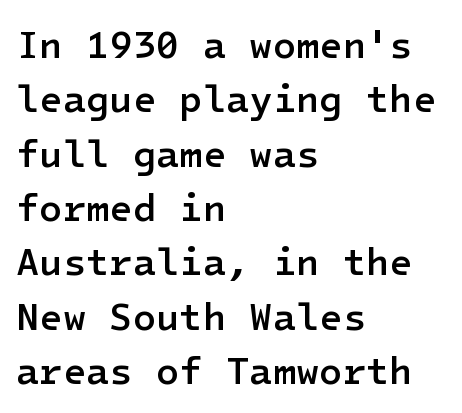
The designer left line spacing at the default. Compared with a centered layout, this one pins lines to the left instead. No extra tracking has been applied to these lines. Glance below the letters and you will spot only blank space. These lines were composed using upright roman letters.
